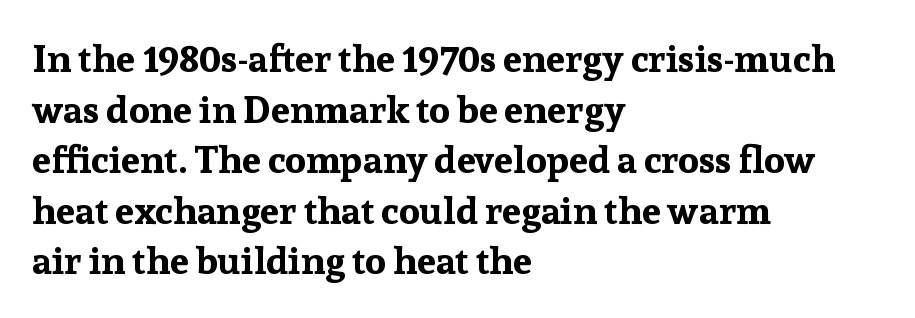
The image shows 38 px bold serif type, upright; set left-aligned, normal line spacing (1.33x), normal letter spacing, not underlined; low stroke contrast and a medium x-height.
